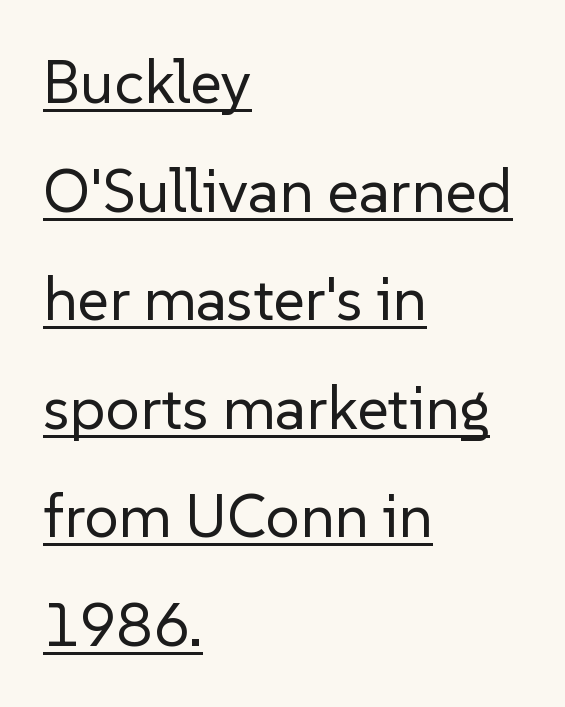
A sans-serif font was chosen for this passage. These glyphs show unthickened strokes, regular width or finer. The letters stand straight up with perfectly vertical stems. Each line of the rendering has a horizontal stroke beneath the glyphs.
